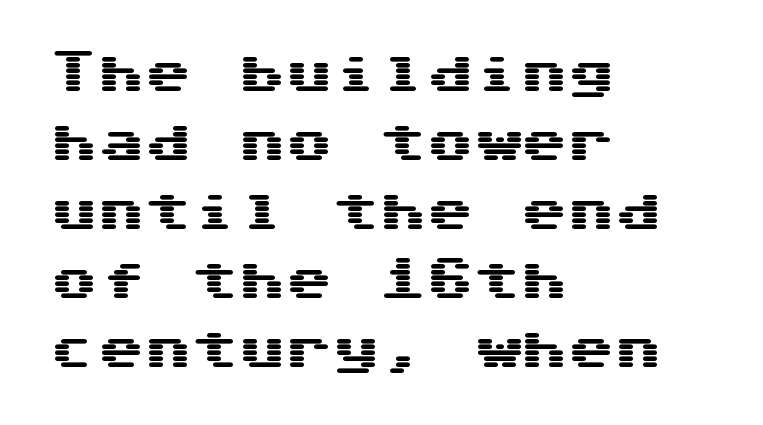
{"serif": "no", "italic": "no", "width": "wide", "stroke_contrast": "medium", "x_height": "medium", "underline": "no", "align": "left", "line_spacing": "normal", "line_spacing_ratio": 1.47, "letter_spacing": "normal", "letter_spacing_em": 0.0, "glyph_px": 47}
